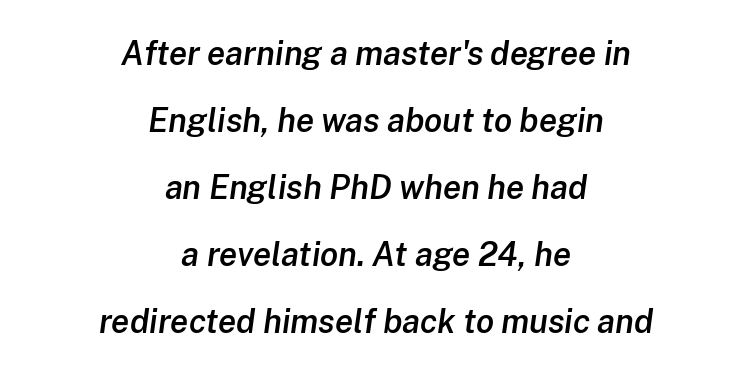
Q: Is the text bold? A: Semi-bold.
Q: Is the text italic (slanted)? A: Yes, it leans right by about 8 degrees.
Q: Is the text underlined? A: No.
Q: How is the paragraph aligned? A: Centered.
Q: Is the spacing between letters normal or unusually wide? A: Normal.
Q: Is the spacing between lines tight, normal or loose? A: Loose.
Q: Width (condensed, normal, or wide)? A: Normal.
Q: Stroke contrast? A: Low.
Q: x-height? A: Medium.
Q: Monospaced? A: No.
